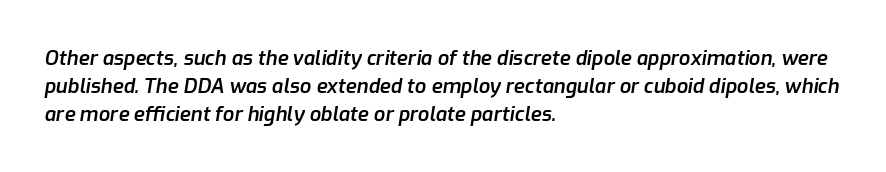
{"italic": "yes", "lean": "right", "slant_degrees": 9, "bold": "semi", "underline": "no", "align": "left", "line_spacing": "normal", "line_spacing_ratio": 1.39, "letter_spacing": "normal", "letter_spacing_em": 0.0, "glyph_px": 20}
